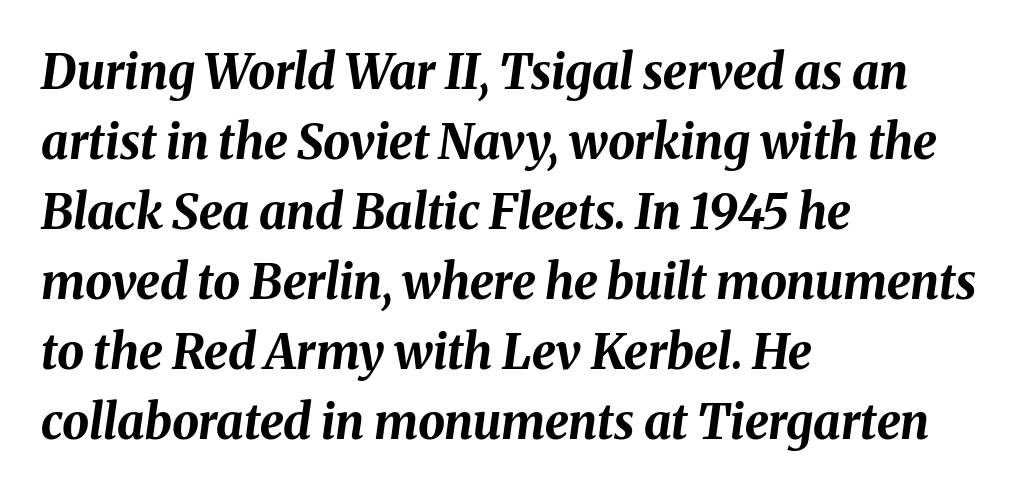
Q: Is the text bold? A: Yes.
Q: Is the text italic (slanted)? A: Yes, it leans right by about 8 degrees.
Q: Is the text underlined? A: No.
Q: How is the paragraph aligned? A: Left-aligned.
Q: Is the spacing between letters normal or unusually wide? A: Normal.
Q: Is the spacing between lines tight, normal or loose? A: Normal.
Q: Width (condensed, normal, or wide)? A: Normal.
Q: Stroke contrast? A: Medium.
Q: x-height? A: Medium.
Q: Monospaced? A: No.
